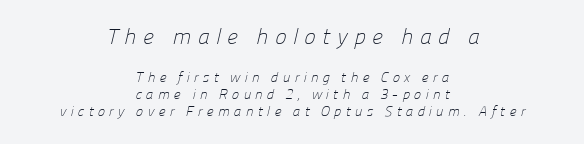
The image shows 22 px text type; set centered, line spacing 1.23x, unusually wide letter spacing (+0.29 em), not underlined; the first (top) block is 1.57x larger.
